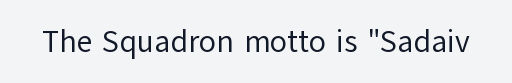
Varying glyph widths throughout — classic text-font behaviour. This sample uses plain, unmodified letter spacing. Nobody drew a line under any word here. Summary of weight: not heavy and not bold.
